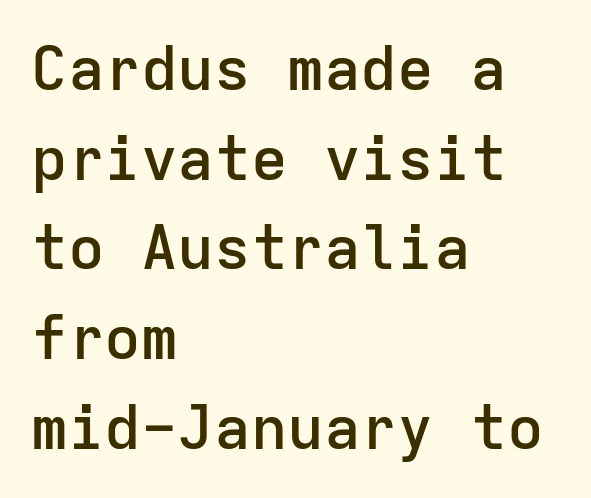
{"serif": "no", "italic": "no", "bold": "semi", "weight": "semibold", "width": "normal", "stroke_contrast": "low", "x_height": "medium", "monospaced": "yes", "underline": "no", "align": "left", "line_spacing": "normal", "line_spacing_ratio": 1.47, "letter_spacing": "normal", "letter_spacing_em": 0.0, "glyph_px": 61}
